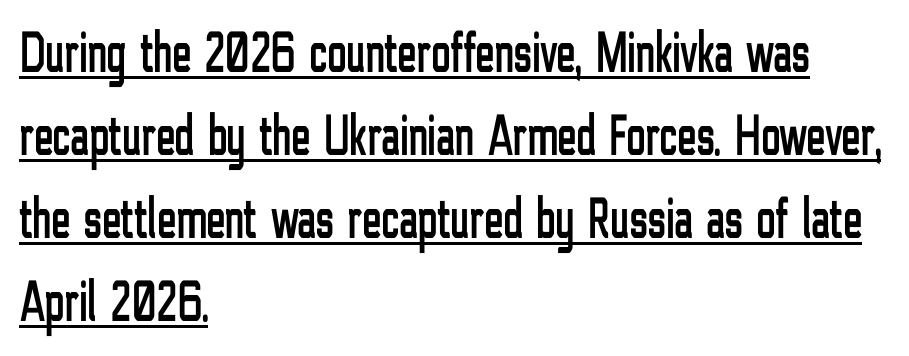
The image shows 58 px condensed sans-serif type, upright; set left-aligned, normal line spacing (1.43x), normal letter spacing, underlined; low stroke contrast and a medium x-height.
